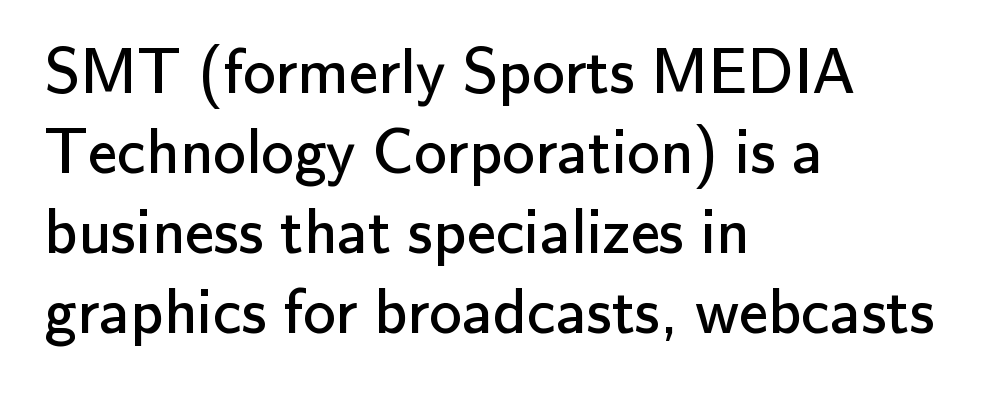
{"serif": "no", "italic": "no", "bold": "no", "weight": "regular", "width": "normal", "stroke_contrast": "low", "x_height": "small", "monospaced": "no", "underline": "no", "align": "left", "line_spacing_ratio": 1.23, "letter_spacing": "normal", "letter_spacing_em": 0.0, "glyph_px": 65}
